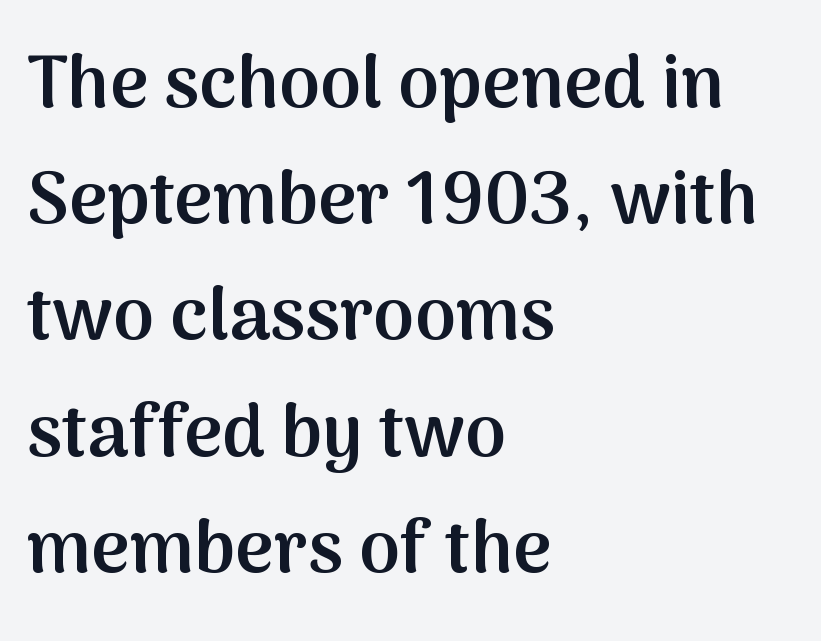
Q: Is the text bold? A: Semi-bold.
Q: Is the text italic (slanted)? A: No, it is upright.
Q: Is the typeface a serif or a sans-serif typeface? A: Sans-serif.
Q: Is the text underlined? A: No.
Q: How is the paragraph aligned? A: Left-aligned.
Q: Is the spacing between letters normal or unusually wide? A: Normal.
Q: Is the spacing between lines tight, normal or loose? A: Normal.
Q: Width (condensed, normal, or wide)? A: Normal.
Q: Stroke contrast? A: Medium.
Q: x-height? A: Medium.
Q: Monospaced? A: No.
